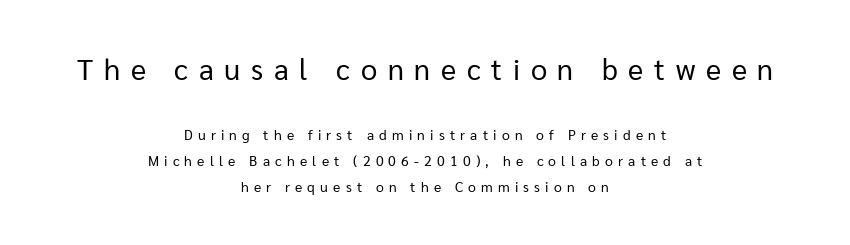
The image shows 29 px regular-weight sans-serif type, upright; set centered, line spacing 1.83x, unusually wide letter spacing (+0.37 em), not underlined; the first (top) block is 2.07x larger; low stroke contrast and a medium x-height.
